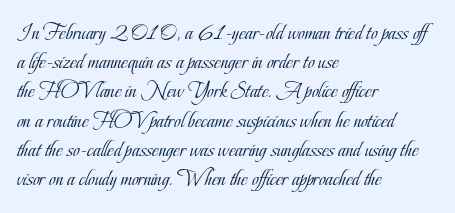
{"bold": "no", "underline": "no", "align": "left", "line_spacing": "normal", "line_spacing_ratio": 1.27, "letter_spacing": "normal", "letter_spacing_em": 0.0, "glyph_px": 23}
